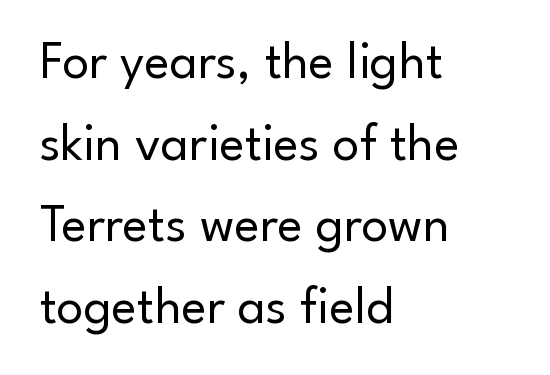
The image shows 53 px regular-weight sans-serif type, upright; set left-aligned, normal line spacing (1.54x), normal letter spacing, not underlined; low stroke contrast and a small x-height.
